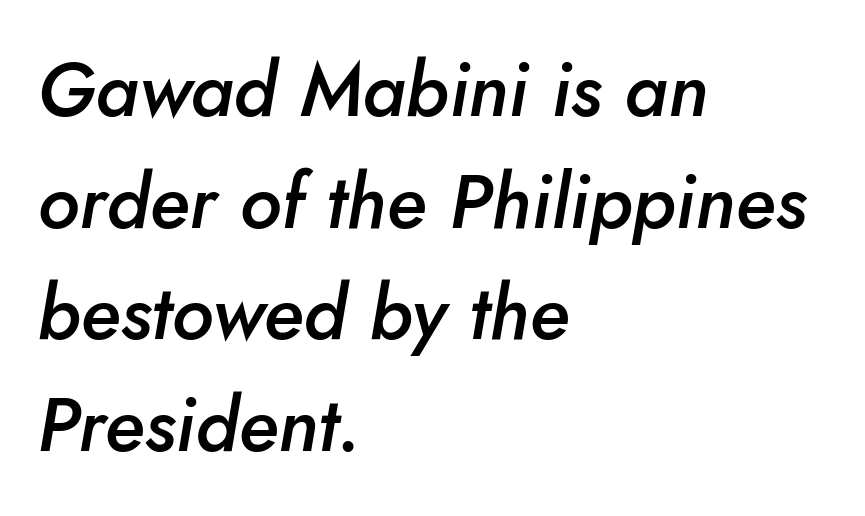
The image shows 76 px semibold type, italic (leaning right); set left-aligned, normal line spacing (1.47x), normal letter spacing, not underlined; low stroke contrast and a small x-height.
